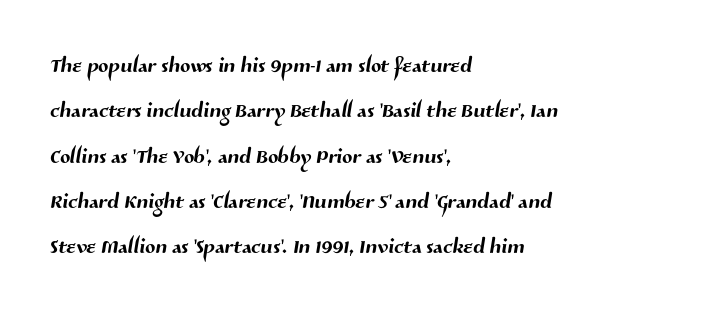
The image shows 30 px sans-serif type; set left-aligned, normal line spacing (1.51x), normal letter spacing, not underlined; medium stroke contrast and a medium x-height.
